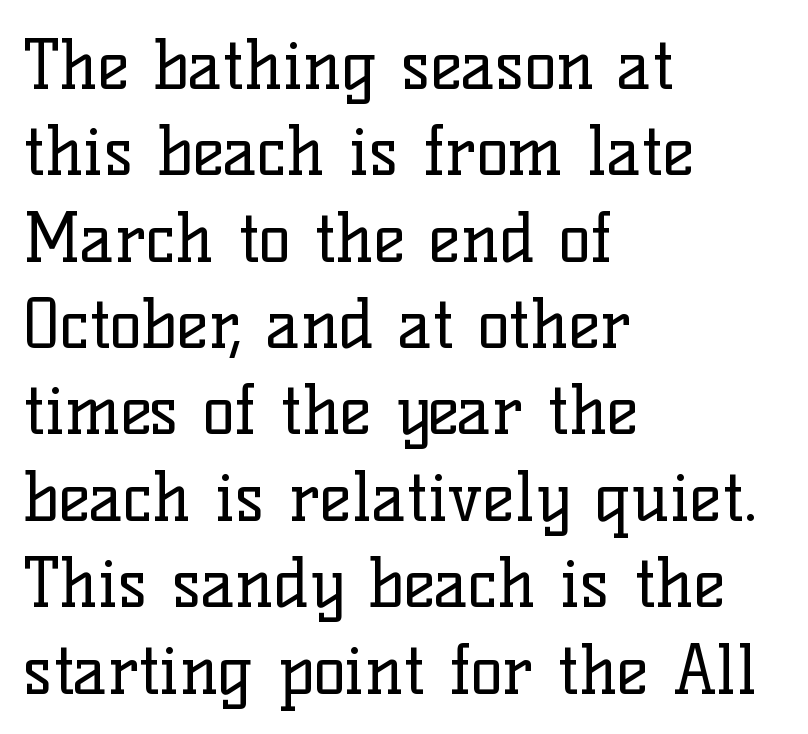
Q: Is the text bold? A: No.
Q: Is the text italic (slanted)? A: No, it is upright.
Q: Is the typeface a serif or a sans-serif typeface? A: Serif.
Q: Is the text underlined? A: No.
Q: How is the paragraph aligned? A: Left-aligned.
Q: Is the spacing between letters normal or unusually wide? A: Normal.
Q: Is the spacing between lines tight, normal or loose? A: Normal.
Q: Width (condensed, normal, or wide)? A: Normal.
Q: Stroke contrast? A: Low.
Q: x-height? A: Medium.
Q: Monospaced? A: No.
